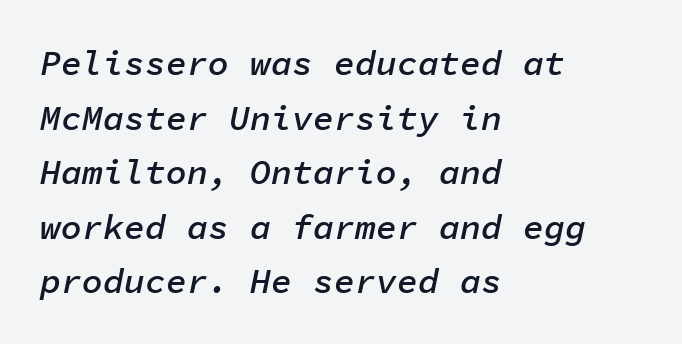
Q: Is the text bold? A: Semi-bold.
Q: Is the text italic (slanted)? A: Yes, it leans right by about 11 degrees.
Q: Is the text underlined? A: No.
Q: How is the paragraph aligned? A: Left-aligned.
Q: Is the spacing between letters normal or unusually wide? A: Normal.
Q: Is the spacing between lines tight, normal or loose? A: Normal.
Q: Width (condensed, normal, or wide)? A: Normal.
Q: Stroke contrast? A: Low.
Q: x-height? A: Medium.
Q: Monospaced? A: Yes.
